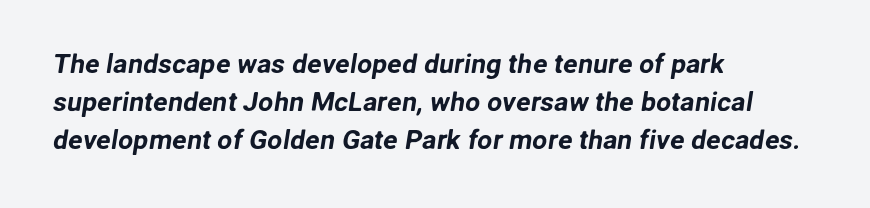
{"underline": "no", "align": "left", "line_spacing": "normal", "line_spacing_ratio": 1.4, "letter_spacing": "normal", "letter_spacing_em": 0.0, "glyph_px": 27}
